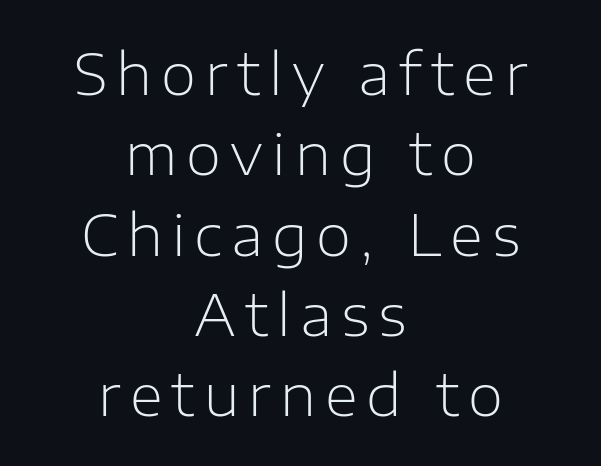
{"serif": "no", "italic": "no", "bold": "no", "weight": "light", "width": "normal", "stroke_contrast": "low", "x_height": "medium", "monospaced": "no", "underline": "no", "align": "center", "line_spacing": "normal", "line_spacing_ratio": 1.41, "glyph_px": 57}
